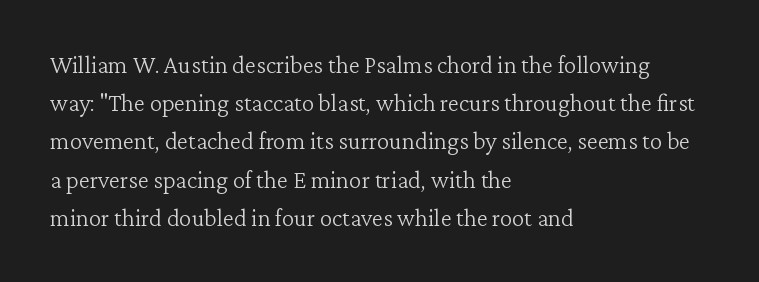
{"italic": "no", "bold": "no", "underline": "no", "align": "left", "line_spacing": "normal", "line_spacing_ratio": 1.53, "letter_spacing": "normal", "letter_spacing_em": 0.0, "glyph_px": 25}
